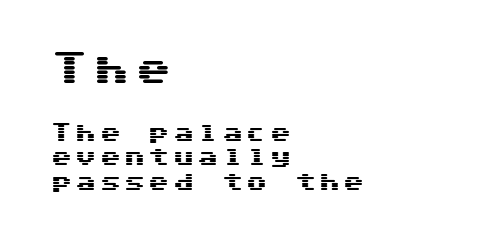
A classic flush-left, rag-right setting is used for this passage. The letters stand upright; this is a roman face. The rendering shows plain stroke endings on the letterforms — a sans-serif design. Check the space under the baseline: it is left empty. Spacing verdict: monospaced, one width for all characters. Whoever set this made the first block the dominant, larger element.
